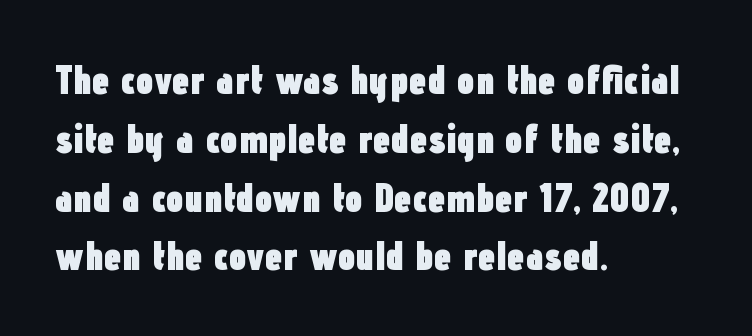
In terms of leading, this rendering sits right in the middle. Posture: upright roman. Looks like regular typesetting: each glyph gets only the width it needs. These lines stack with their left ends in a neat column. The type is set solid horizontally, with unmodified tracking. This rendering employs a face without finishing strokes, i.e., a sans-serif.
